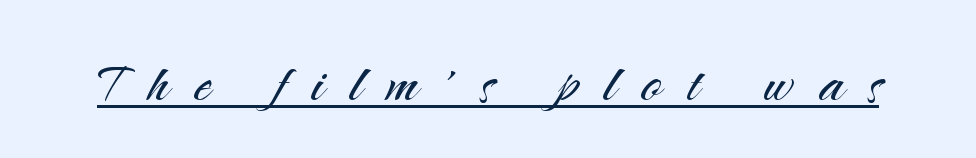
Q: Is the text bold? A: No.
Q: Is the text italic (slanted)? A: Yes.
Q: Is the typeface a serif or a sans-serif typeface? A: Sans-serif.
Q: Is the text underlined? A: Yes.
Q: Is the spacing between letters normal or unusually wide? A: Unusually wide.
Q: Width (condensed, normal, or wide)? A: Normal.
Q: Stroke contrast? A: Medium.
Q: x-height? A: Small.
Q: Monospaced? A: No.
